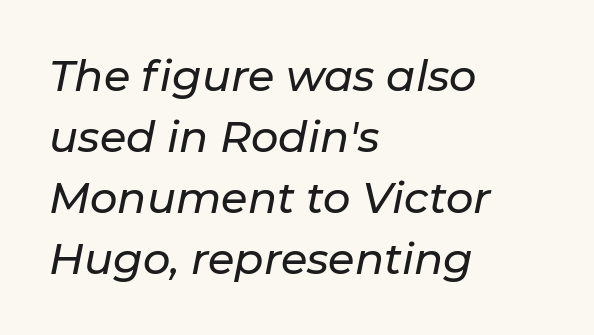
{"italic": "yes", "lean": "right", "slant_degrees": 11, "width": "normal", "stroke_contrast": "low", "x_height": "medium", "monospaced": "no", "underline": "no", "align": "left", "line_spacing": "normal", "line_spacing_ratio": 1.42, "letter_spacing": "normal", "letter_spacing_em": 0.0, "glyph_px": 43}
